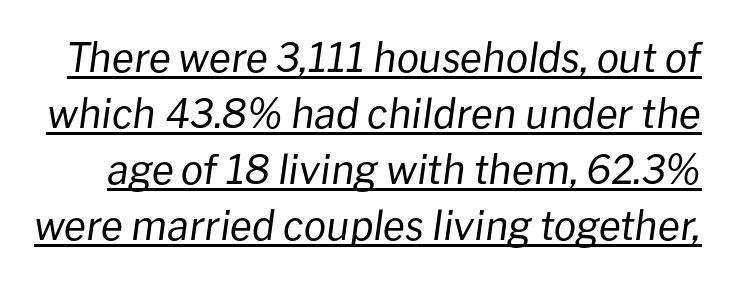
{"italic": "yes", "lean": "right", "slant_degrees": 8, "bold": "no", "weight": "regular", "width": "normal", "stroke_contrast": "low", "x_height": "medium", "monospaced": "no", "underline": "yes", "line_spacing": "normal", "line_spacing_ratio": 1.4, "letter_spacing": "normal", "letter_spacing_em": 0.0, "glyph_px": 40}
